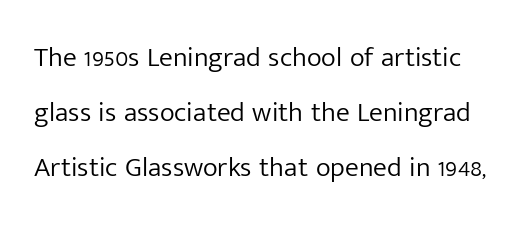
The image shows 28 px light sans-serif type, upright; set loose line spacing (1.96x), normal letter spacing, not underlined; low stroke contrast and a medium x-height.
